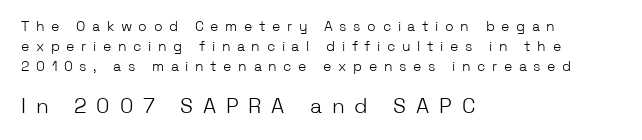
Tracking here is generous; glyphs stand well apart from one another. Rendered with straight, roman letterforms. All the whitespace from short lines collects on the right. Ink coverage per letter is moderate at most. The more generous point size was reserved for the lower chunk. The space directly below the letters is spotless.
